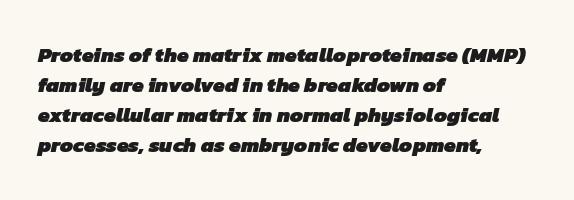
The image shows 21 px bold type; set left-aligned, normal line spacing (1.43x), normal letter spacing, not underlined.
